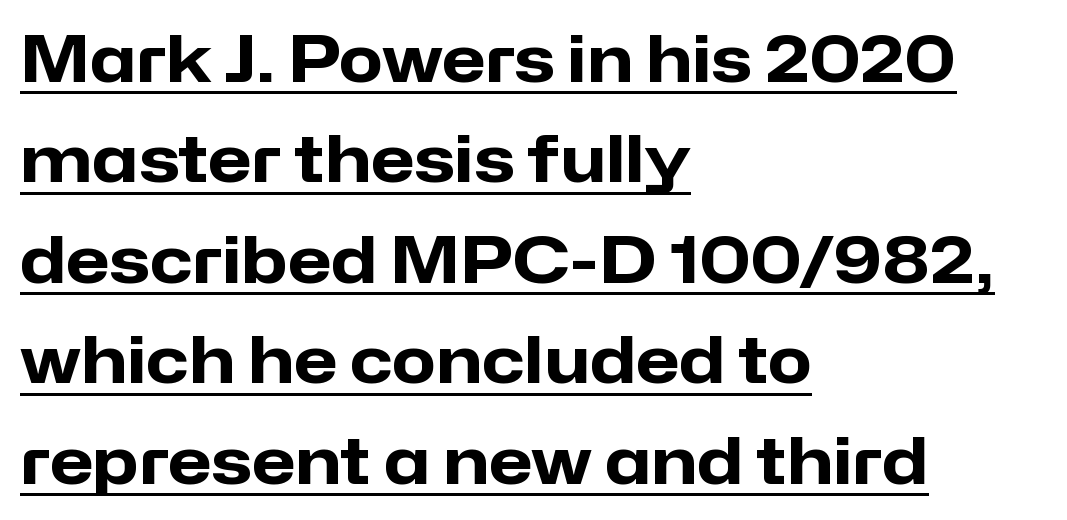
Q: Is the text bold? A: Yes.
Q: Is the text italic (slanted)? A: No, it is upright.
Q: Is the typeface a serif or a sans-serif typeface? A: Sans-serif.
Q: Is the text underlined? A: Yes.
Q: How is the paragraph aligned? A: Left-aligned.
Q: Is the spacing between letters normal or unusually wide? A: Normal.
Q: Is the spacing between lines tight, normal or loose? A: Normal.
Q: Width (condensed, normal, or wide)? A: Normal.
Q: Stroke contrast? A: Low.
Q: x-height? A: Medium.
Q: Monospaced? A: No.
